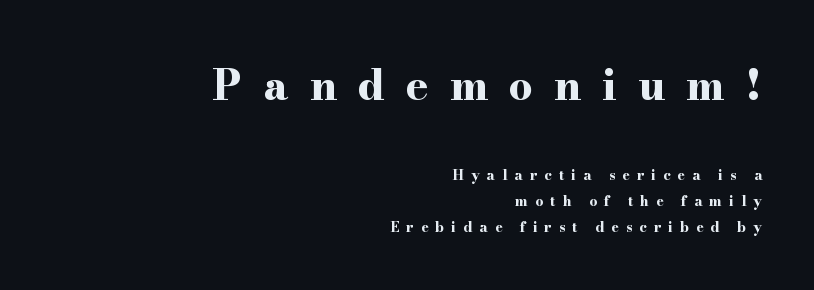
{"serif": "yes", "italic": "no", "bold": "yes", "weight": "bold", "width": "wide", "stroke_contrast": "high", "x_height": "small", "monospaced": "no", "underline": "no", "align": "right", "line_spacing_ratio": 1.86, "letter_spacing": "wide", "letter_spacing_em": 0.5, "larger_block": "first", "size_ratio": 3.0, "glyph_px": 42}
